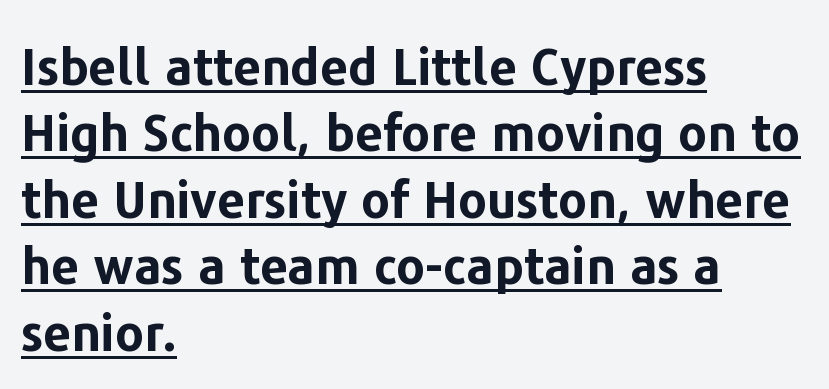
The image shows 50 px bold sans-serif type, upright; set left-aligned, normal line spacing (1.33x), normal letter spacing, underlined; low stroke contrast and a medium x-height.
